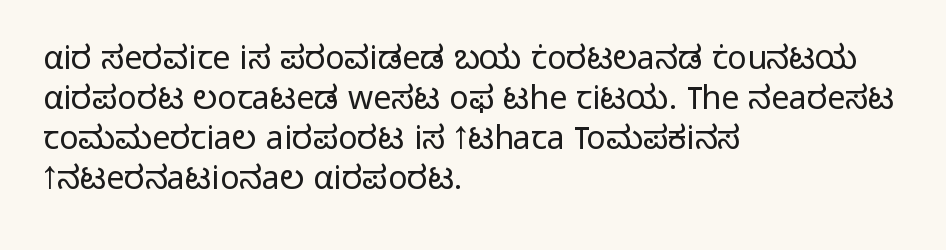
{"serif": "no", "italic": "no", "bold": "no", "weight": "light", "width": "normal", "stroke_contrast": "low", "x_height": "medium", "monospaced": "no", "underline": "no", "align": "left", "line_spacing": "normal", "line_spacing_ratio": 1.25, "letter_spacing": "normal", "letter_spacing_em": 0.0, "glyph_px": 32}
